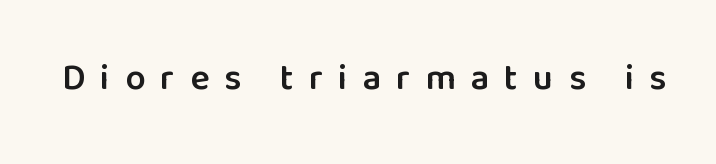
{"serif": "no", "italic": "no", "bold": "semi", "weight": "semibold", "width": "normal", "stroke_contrast": "low", "x_height": "medium", "monospaced": "no", "underline": "no", "letter_spacing": "wide", "letter_spacing_em": 0.42, "glyph_px": 36}
